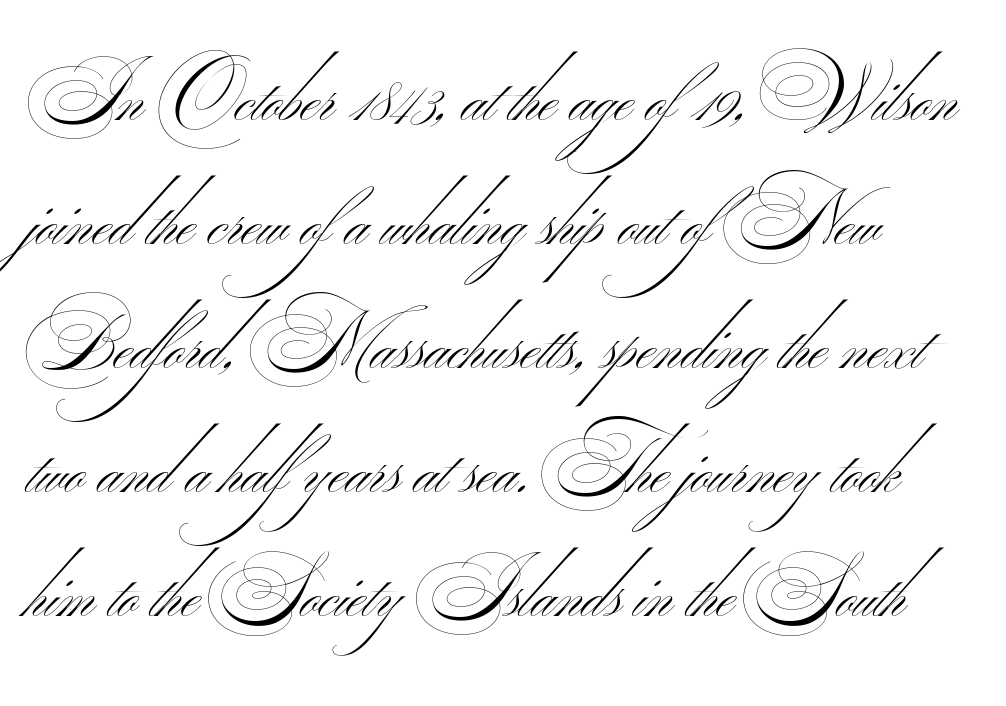
{"serif": "no", "bold": "no", "weight": "thin", "width": "wide", "stroke_contrast": "medium", "monospaced": "no", "underline": "no", "line_spacing": "normal", "line_spacing_ratio": 1.57, "letter_spacing": "normal", "letter_spacing_em": 0.0, "glyph_px": 79}
